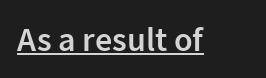
Q: Is the text bold? A: Semi-bold.
Q: Is the text italic (slanted)? A: No, it is upright.
Q: Is the typeface a serif or a sans-serif typeface? A: Sans-serif.
Q: Is the text underlined? A: Yes.
Q: Is the spacing between letters normal or unusually wide? A: Normal.
Q: Width (condensed, normal, or wide)? A: Normal.
Q: Stroke contrast? A: Low.
Q: x-height? A: Medium.
Q: Monospaced? A: No.
